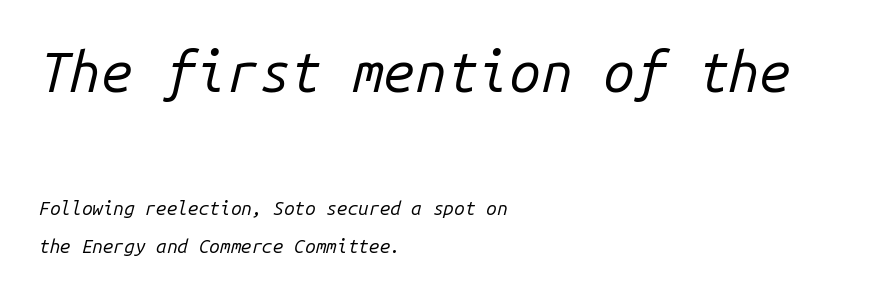
Q: Is the text bold? A: No.
Q: Is the text italic (slanted)? A: Yes, it leans right by about 14 degrees.
Q: Is the text underlined? A: No.
Q: How is the paragraph aligned? A: Left-aligned.
Q: Is the spacing between letters normal or unusually wide? A: Normal.
Q: Is the spacing between lines tight, normal or loose? A: Loose.
Q: Which block of text is set in a larger size, the first (top) or the second (bottom)? A: The first (top) one.
Q: Width (condensed, normal, or wide)? A: Normal.
Q: Stroke contrast? A: Low.
Q: x-height? A: Medium.
Q: Monospaced? A: Yes.
